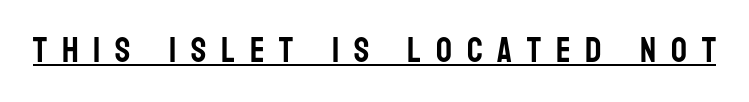
Q: Is the text italic (slanted)? A: No, it is upright.
Q: Is the typeface a serif or a sans-serif typeface? A: Sans-serif.
Q: Is the text underlined? A: Yes.
Q: Is the spacing between letters normal or unusually wide? A: Unusually wide.
Q: Width (condensed, normal, or wide)? A: Condensed.
Q: Stroke contrast? A: Low.
Q: x-height? A: Large.
Q: Monospaced? A: No.
